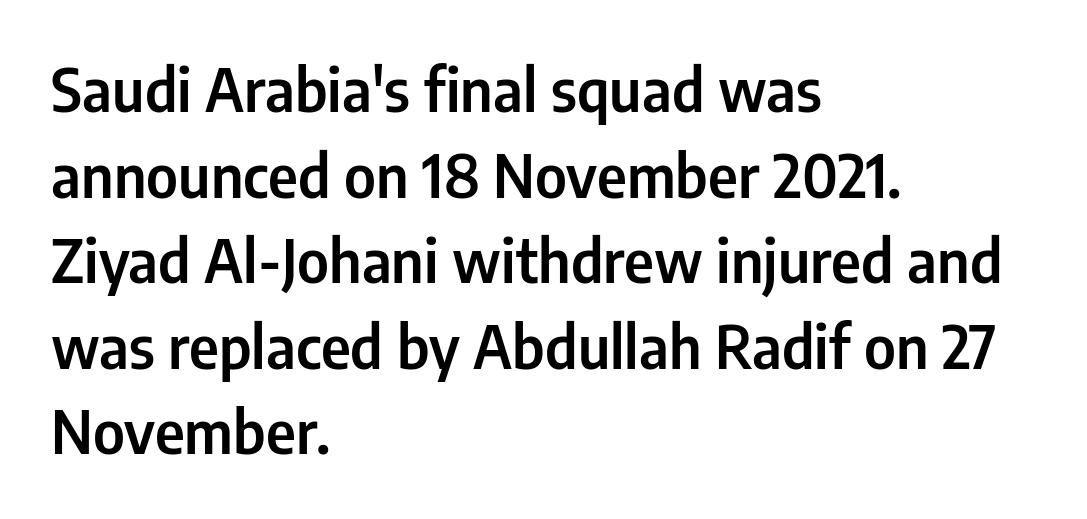
Q: Is the text italic (slanted)? A: No, it is upright.
Q: Is the typeface a serif or a sans-serif typeface? A: Sans-serif.
Q: Is the text underlined? A: No.
Q: How is the paragraph aligned? A: Left-aligned.
Q: Is the spacing between letters normal or unusually wide? A: Normal.
Q: Is the spacing between lines tight, normal or loose? A: Normal.
Q: Width (condensed, normal, or wide)? A: Condensed.
Q: Stroke contrast? A: Low.
Q: x-height? A: Medium.
Q: Monospaced? A: No.
